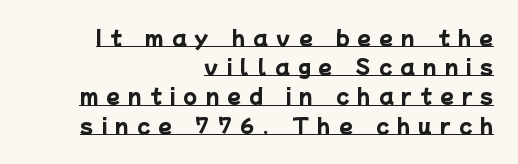
The type is letterspaced generously, with wide tracking. The rag falls on the left side of this text block. The words here are underlined. In terms of weight, the rendering is a true, heavy bold. Horizontal bands of white between lines are of average thickness.
